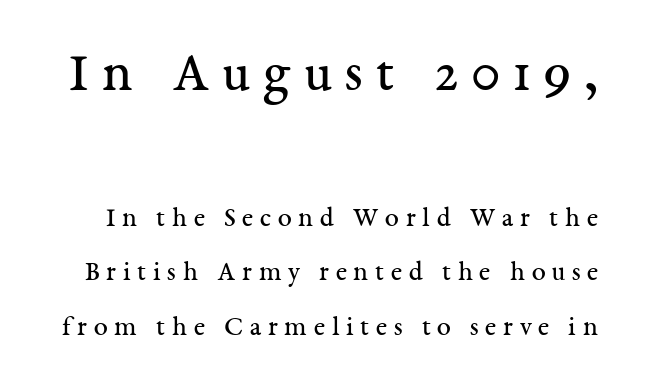
{"serif": "yes", "italic": "no", "bold": "no", "weight": "regular", "width": "normal", "stroke_contrast": "medium", "x_height": "medium", "monospaced": "no", "underline": "no", "line_spacing": "loose", "line_spacing_ratio": 1.95, "letter_spacing": "wide", "letter_spacing_em": 0.24, "larger_block": "first", "size_ratio": 2.04, "glyph_px": 57}
